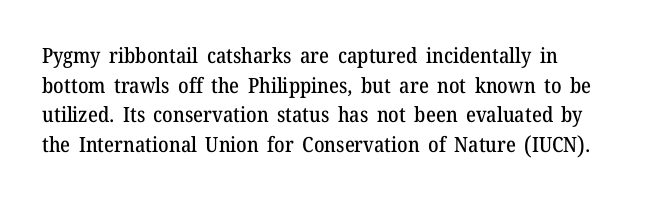
The rendering keeps characters at their native spacing. Every character sits straight up, as roman type does. The rendering uses a moderate line-height, typical for paragraphs. Descender tails drop into unmarked territory.
